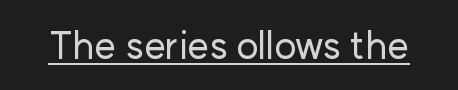
Q: Is the text italic (slanted)? A: No, it is upright.
Q: Is the typeface a serif or a sans-serif typeface? A: Sans-serif.
Q: Is the text underlined? A: Yes.
Q: Is the spacing between letters normal or unusually wide? A: Normal.
Q: Width (condensed, normal, or wide)? A: Normal.
Q: Stroke contrast? A: Low.
Q: x-height? A: Medium.
Q: Monospaced? A: No.
